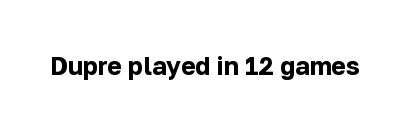
Q: Is the text bold? A: Yes.
Q: Is the text italic (slanted)? A: No, it is upright.
Q: Is the text underlined? A: No.
Q: Is the spacing between letters normal or unusually wide? A: Normal.
